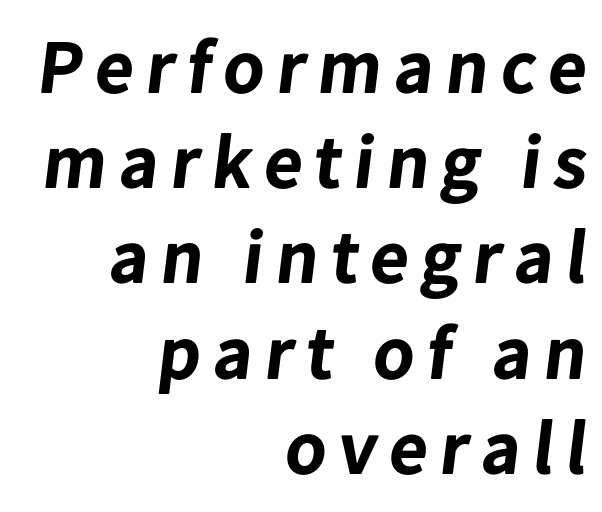
Q: Is the text bold? A: Yes.
Q: Is the typeface a serif or a sans-serif typeface? A: Sans-serif.
Q: Is the text underlined? A: No.
Q: How is the paragraph aligned? A: Right-aligned.
Q: Is the spacing between lines tight, normal or loose? A: Normal.
Q: Width (condensed, normal, or wide)? A: Normal.
Q: Stroke contrast? A: Low.
Q: x-height? A: Medium.
Q: Monospaced? A: No.
